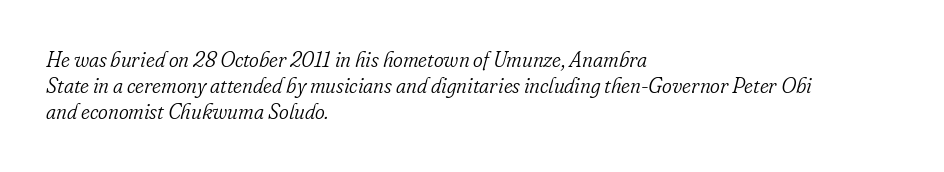
Q: Is the text bold? A: No.
Q: Is the text italic (slanted)? A: Yes, it leans right by about 16 degrees.
Q: Is the text underlined? A: No.
Q: How is the paragraph aligned? A: Left-aligned.
Q: Is the spacing between letters normal or unusually wide? A: Normal.
Q: Is the spacing between lines tight, normal or loose? A: Normal.
